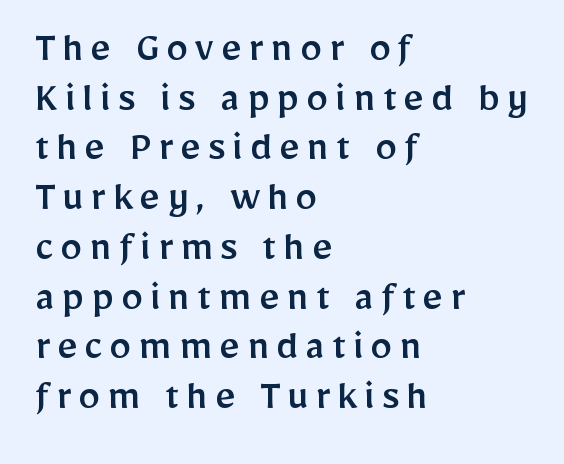
Spacing verdict: proportional, widths tailored to each character. The lettering holds an erect, upright posture throughout. Left-aligned paragraph, ragged on the right. Letters rest on an invisible, unmarked baseline. In terms of leading, this rendering errs on the cramped side. Are there feet on the stems? There aren't — it's a sans.
